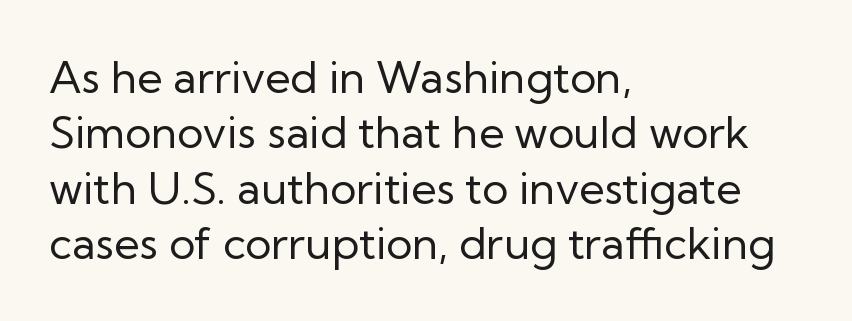
Q: Is the text bold? A: No.
Q: Is the text italic (slanted)? A: No, it is upright.
Q: Is the typeface a serif or a sans-serif typeface? A: Sans-serif.
Q: Is the text underlined? A: No.
Q: How is the paragraph aligned? A: Left-aligned.
Q: Is the spacing between letters normal or unusually wide? A: Normal.
Q: Is the spacing between lines tight, normal or loose? A: Normal.
Q: Width (condensed, normal, or wide)? A: Normal.
Q: Stroke contrast? A: Low.
Q: x-height? A: Medium.
Q: Monospaced? A: No.
